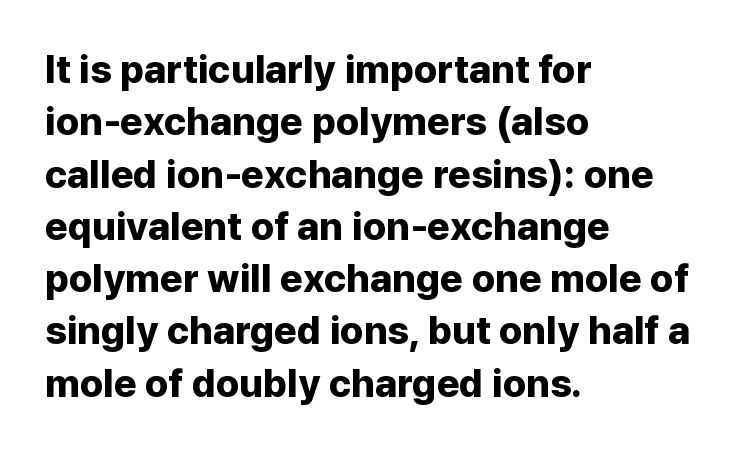
{"serif": "no", "italic": "no", "bold": "yes", "weight": "bold", "width": "normal", "stroke_contrast": "low", "x_height": "medium", "monospaced": "no", "underline": "no", "align": "left", "line_spacing": "normal", "line_spacing_ratio": 1.34, "letter_spacing": "normal", "letter_spacing_em": 0.0, "glyph_px": 39}
